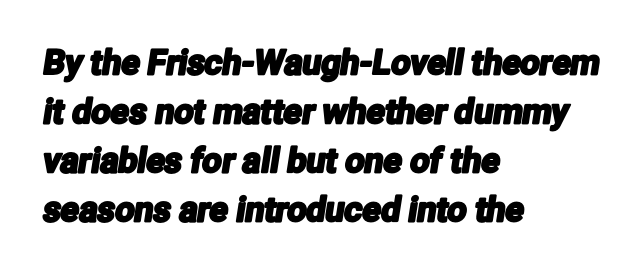
The face used here is proportionally spaced, like ordinary book or web type. The lines sit at an ordinary, default distance from one another. No extra tracking has been applied to these lines. Horizontal alignment here is leftward, the default for most running prose. The passage shown is not underscored anywhere. Serif or sans? Sans — the stroke terminals are bare.
